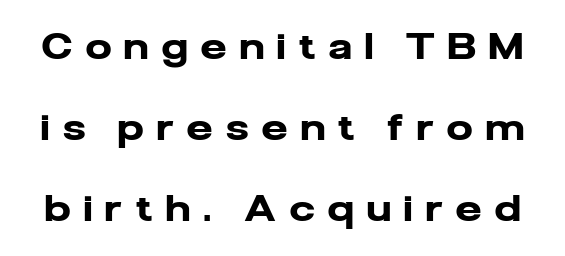
{"serif": "no", "italic": "no", "bold": "yes", "weight": "heavy", "width": "normal", "stroke_contrast": "low", "x_height": "medium", "monospaced": "no", "underline": "no", "line_spacing": "loose", "line_spacing_ratio": 2.25, "letter_spacing": "wide", "letter_spacing_em": 0.38, "glyph_px": 36}
